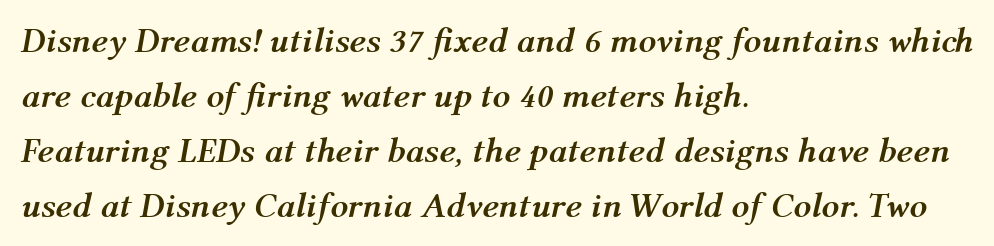
The image shows 35 px semibold type, italic (leaning right); set left-aligned, normal line spacing (1.57x), normal letter spacing, not underlined; medium stroke contrast and a medium x-height.
